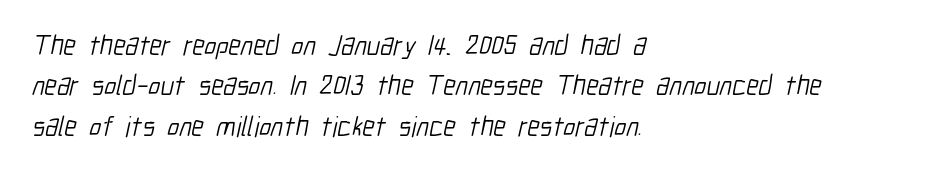
{"serif": "no", "bold": "no", "weight": "light", "width": "condensed", "stroke_contrast": "low", "x_height": "medium", "monospaced": "no", "underline": "no", "align": "left", "line_spacing": "normal", "line_spacing_ratio": 1.44, "letter_spacing": "normal", "letter_spacing_em": 0.0, "glyph_px": 28}
